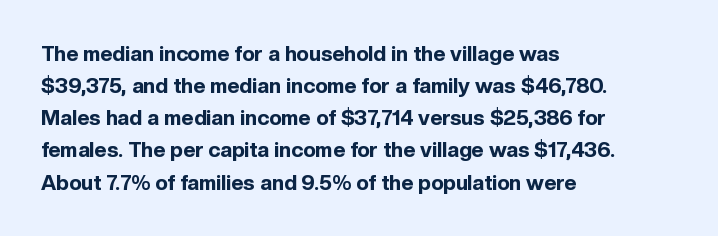
Tracking value appears to be zero — textbook default spacing. Is the type bold? Yes — the strokes are clearly thick and heavy. The block of text has a typical density, with ordinary space between rows. The rag falls on the right side of this text block. Words float on clear page, feet unadorned.
